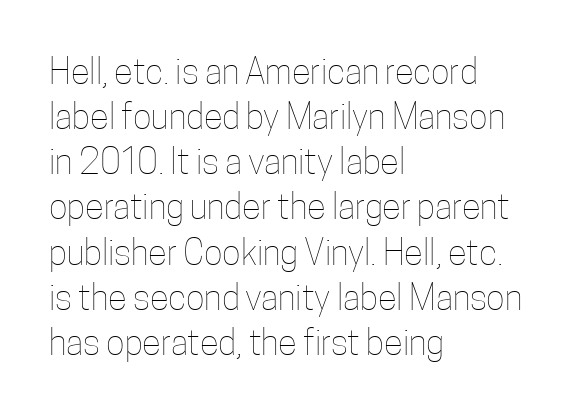
The image shows 35 px thin, condensed type, upright; set left-aligned, normal line spacing (1.29x), normal letter spacing, not underlined; low stroke contrast and a medium x-height.
